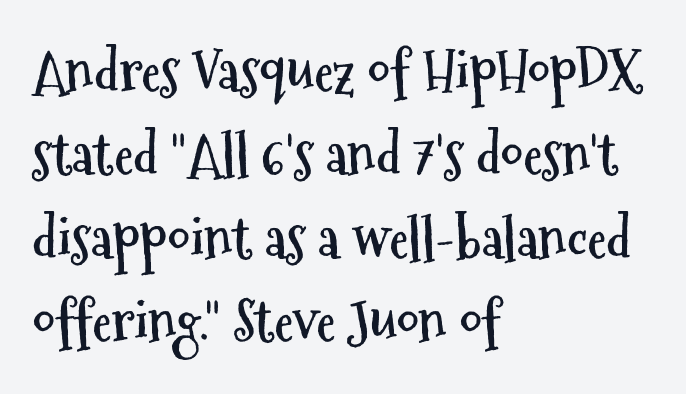
These lines carry a lot of weight — the face is fully bold. This sample uses plain, unmodified letter spacing. A normal amount of white space separates one row of letters from the next. The axis of the letterforms is exactly vertical. Anything drawn beneath the words? Only blank space.
